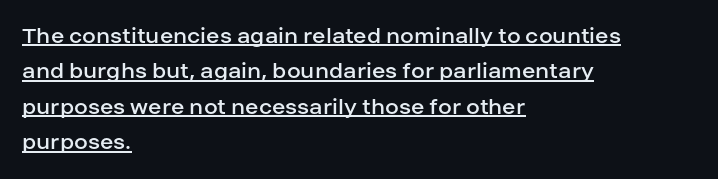
Q: Is the text bold? A: No.
Q: Is the text italic (slanted)? A: No, it is upright.
Q: Is the text underlined? A: Yes.
Q: How is the paragraph aligned? A: Left-aligned.
Q: Is the spacing between letters normal or unusually wide? A: Normal.
Q: Is the spacing between lines tight, normal or loose? A: Normal.
